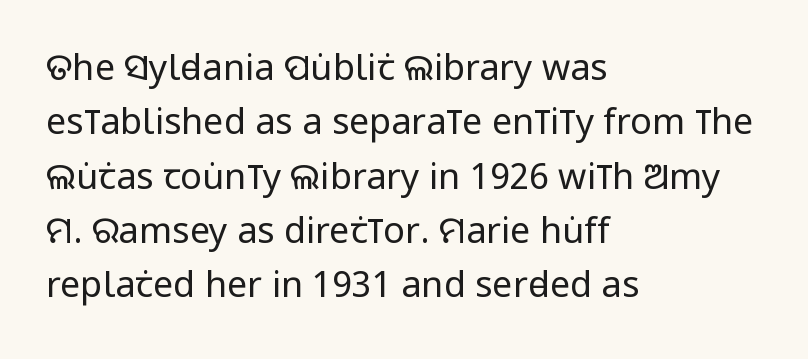
{"serif": "no", "italic": "no", "bold": "no", "weight": "regular", "width": "condensed", "stroke_contrast": "low", "x_height": "large", "monospaced": "no", "underline": "no", "align": "left", "line_spacing": "normal", "line_spacing_ratio": 1.51, "letter_spacing": "normal", "letter_spacing_em": 0.0, "glyph_px": 36}
